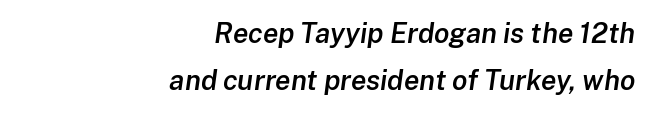
The image shows 28 px semibold type, italic (leaning right); set right-aligned, normal line spacing (1.69x), normal letter spacing, not underlined; low stroke contrast and a medium x-height.
